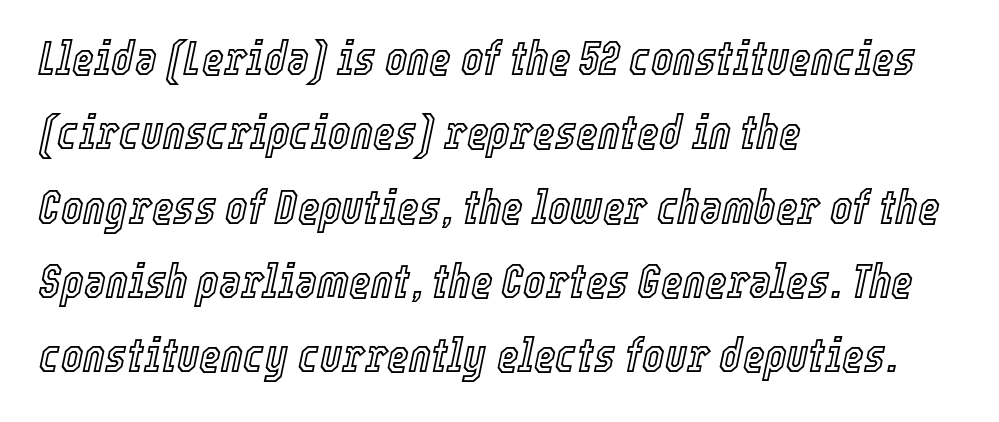
The image shows 47 px condensed type, italic (leaning right); set left-aligned, normal line spacing (1.58x), normal letter spacing, not underlined; a medium x-height.
